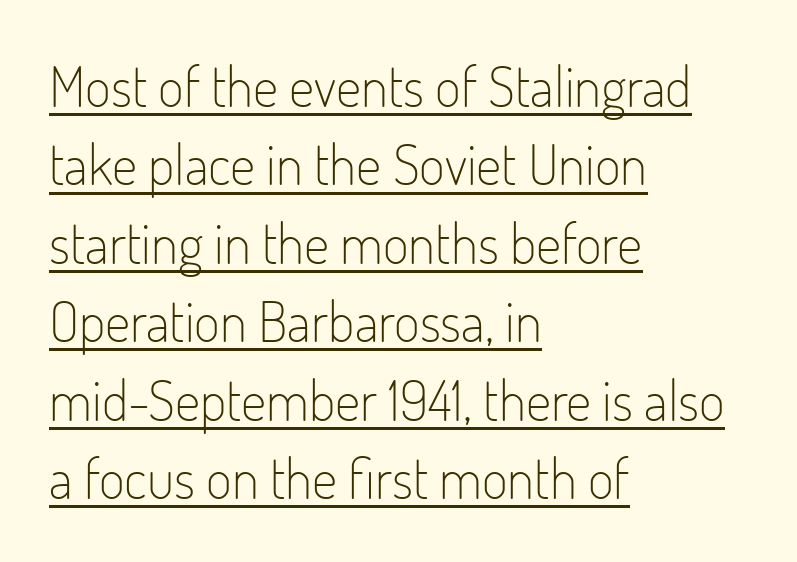
{"serif": "no", "italic": "no", "bold": "no", "weight": "light", "width": "condensed", "stroke_contrast": "low", "x_height": "small", "monospaced": "no", "underline": "yes", "align": "left", "line_spacing": "normal", "line_spacing_ratio": 1.4, "letter_spacing": "normal", "letter_spacing_em": 0.0, "glyph_px": 56}
